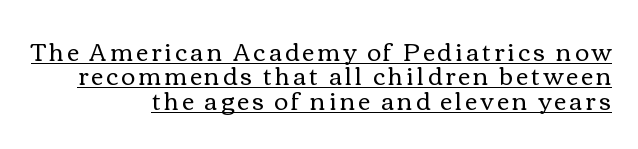
{"italic": "no", "bold": "no", "underline": "yes", "align": "right", "line_spacing": "tight", "line_spacing_ratio": 1.02, "glyph_px": 24}
